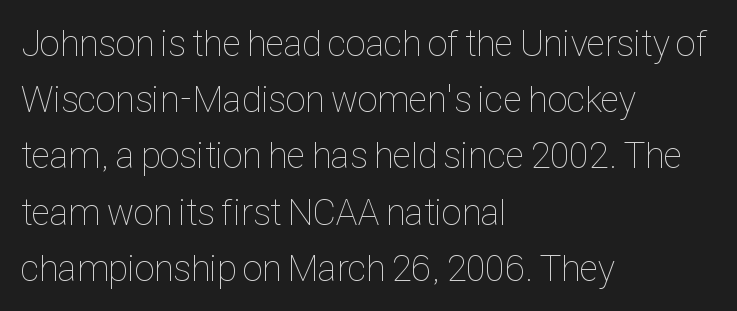
{"italic": "no", "bold": "no", "weight": "thin", "width": "condensed", "stroke_contrast": "low", "x_height": "medium", "monospaced": "no", "underline": "no", "align": "left", "line_spacing": "normal", "line_spacing_ratio": 1.52, "letter_spacing": "normal", "letter_spacing_em": 0.0, "glyph_px": 37}
